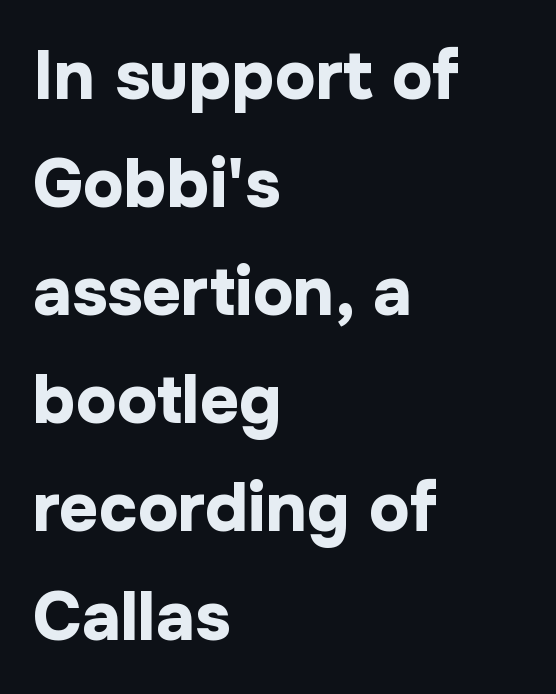
{"serif": "no", "italic": "no", "bold": "yes", "weight": "bold", "width": "normal", "stroke_contrast": "low", "x_height": "medium", "monospaced": "no", "underline": "no", "align": "left", "line_spacing": "normal", "line_spacing_ratio": 1.59, "letter_spacing": "normal", "letter_spacing_em": 0.0, "glyph_px": 68}
